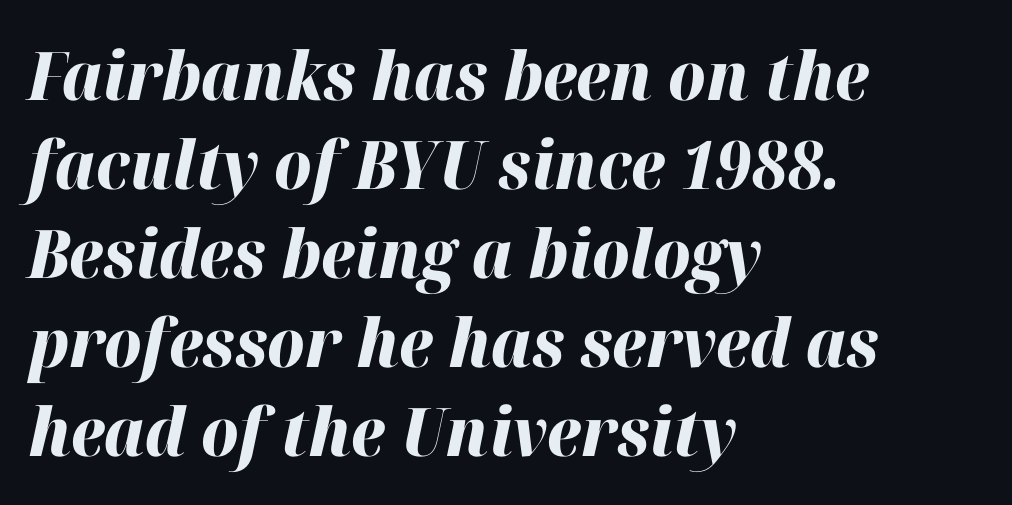
The image shows 67 px heavy type, italic (leaning right); set left-aligned, normal line spacing (1.33x), normal letter spacing, not underlined; high stroke contrast and a medium x-height.
